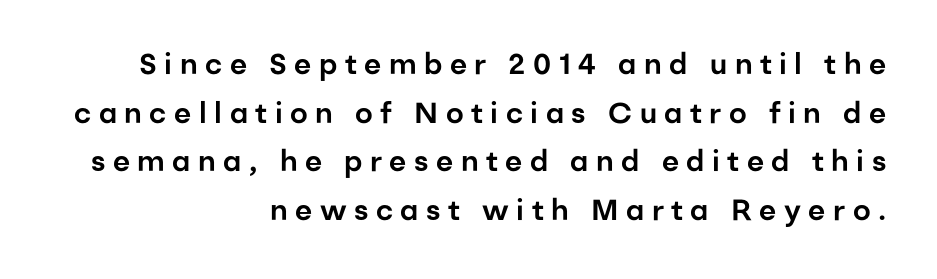
{"serif": "no", "italic": "no", "width": "normal", "stroke_contrast": "low", "x_height": "medium", "monospaced": "no", "underline": "no", "align": "right", "line_spacing": "normal", "line_spacing_ratio": 1.68, "letter_spacing": "wide", "letter_spacing_em": 0.26, "glyph_px": 29}
